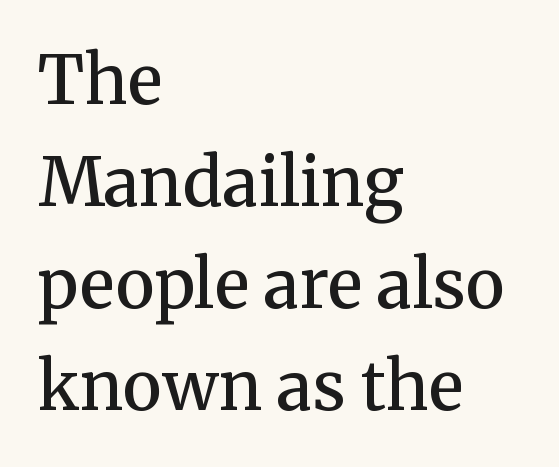
The image shows 67 px semibold serif type, upright; set left-aligned, normal line spacing (1.52x), normal letter spacing, not underlined; medium stroke contrast and a medium x-height.
